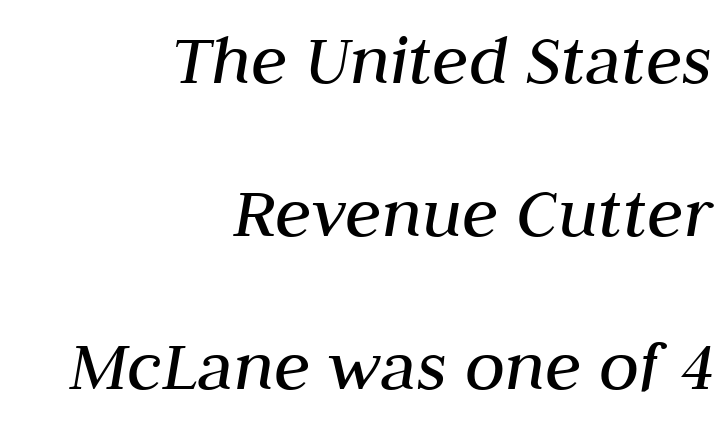
Q: Is the text bold? A: No.
Q: Is the text italic (slanted)? A: Yes, it leans right by about 10 degrees.
Q: Is the text underlined? A: No.
Q: How is the paragraph aligned? A: Right-aligned.
Q: Is the spacing between letters normal or unusually wide? A: Normal.
Q: Is the spacing between lines tight, normal or loose? A: Loose.
Q: Width (condensed, normal, or wide)? A: Normal.
Q: Stroke contrast? A: Medium.
Q: x-height? A: Medium.
Q: Monospaced? A: No.
